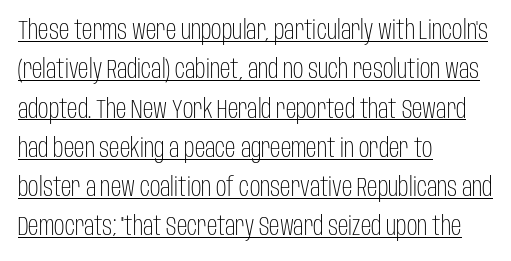
The image shows 26 px text type, upright; set left-aligned, normal line spacing (1.51x), normal letter spacing, underlined.
